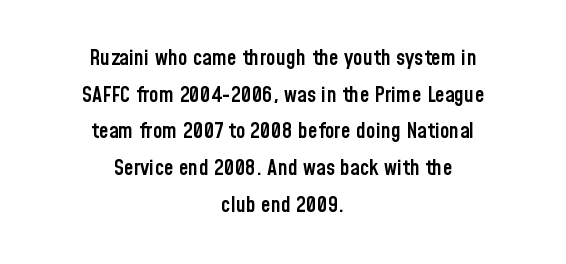
{"italic": "no", "bold": "semi", "underline": "no", "align": "center", "line_spacing": "normal", "line_spacing_ratio": 1.67, "letter_spacing": "normal", "letter_spacing_em": 0.0, "glyph_px": 22}
